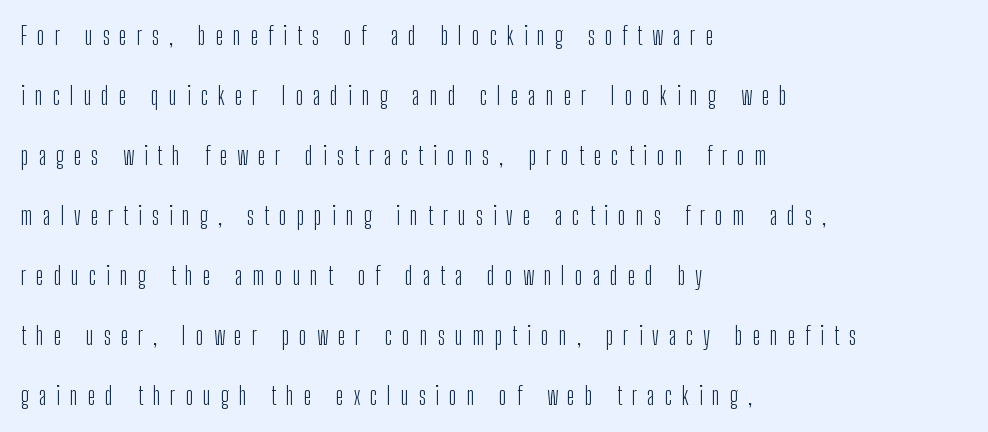
Quick note: underline off. This reads as an unemphasized weight, regular at the heaviest. Honestly, the rows look like they've been pulled way apart. A typesetter would mark this as roman, not italic.
